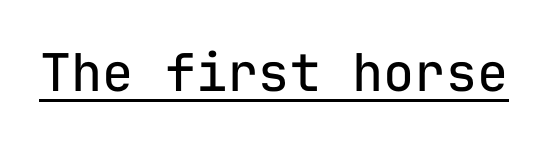
The image shows 52 px regular-weight sans-serif type, upright, monospaced; set normal letter spacing, underlined; low stroke contrast and a medium x-height.
